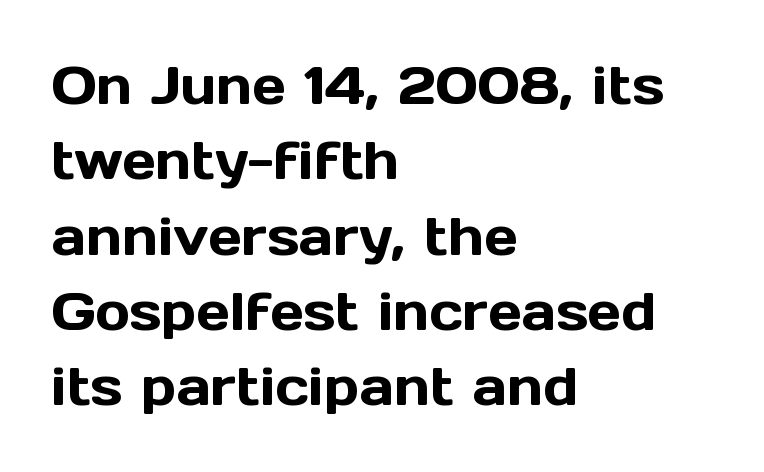
The image shows 53 px sans-serif type, upright; set left-aligned, normal line spacing (1.42x), normal letter spacing, not underlined; a medium x-height.
